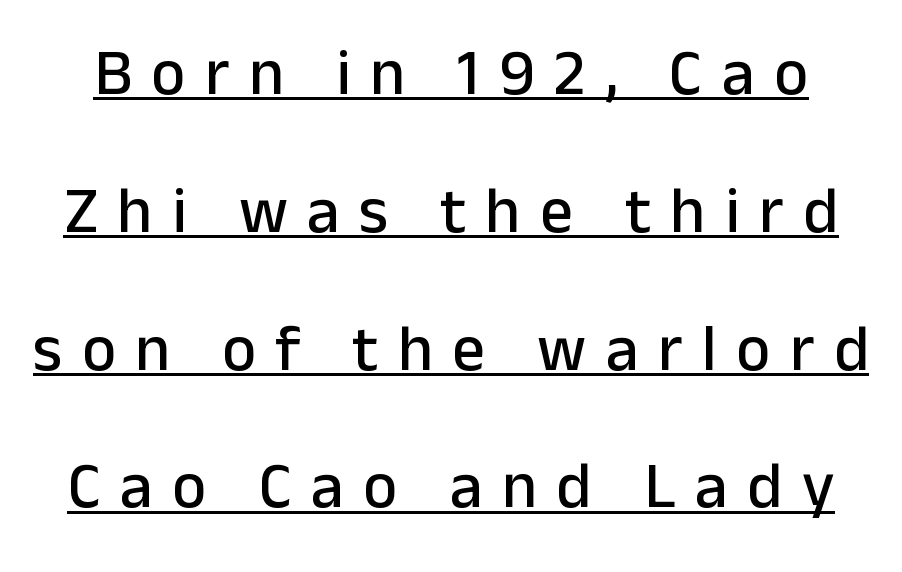
{"serif": "no", "italic": "no", "width": "normal", "stroke_contrast": "low", "x_height": "medium", "monospaced": "no", "underline": "yes", "line_spacing": "loose", "line_spacing_ratio": 2.12, "letter_spacing": "wide", "letter_spacing_em": 0.3, "glyph_px": 65}
